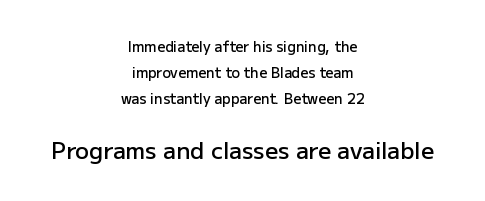
{"italic": "no", "bold": "semi", "underline": "no", "align": "center", "line_spacing_ratio": 1.86, "letter_spacing": "normal", "letter_spacing_em": 0.0, "larger_block": "second", "size_ratio": 1.64, "glyph_px": 23}
